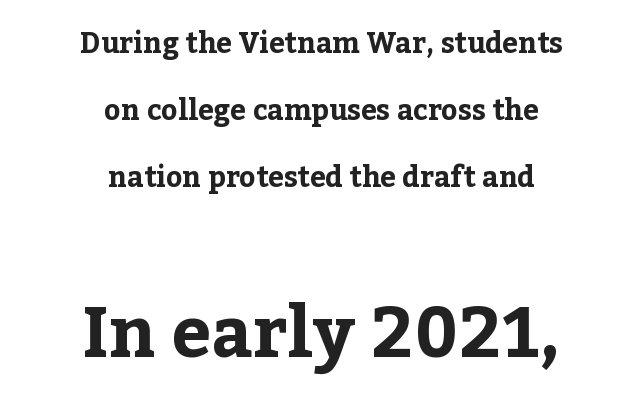
Q: Is the text bold? A: Yes.
Q: Is the text italic (slanted)? A: No, it is upright.
Q: Is the typeface a serif or a sans-serif typeface? A: Serif.
Q: Is the text underlined? A: No.
Q: How is the paragraph aligned? A: Centered.
Q: Is the spacing between letters normal or unusually wide? A: Normal.
Q: Is the spacing between lines tight, normal or loose? A: Loose.
Q: Which block of text is set in a larger size, the first (top) or the second (bottom)? A: The second (bottom) one.
Q: Width (condensed, normal, or wide)? A: Normal.
Q: Stroke contrast? A: Low.
Q: x-height? A: Medium.
Q: Monospaced? A: No.
